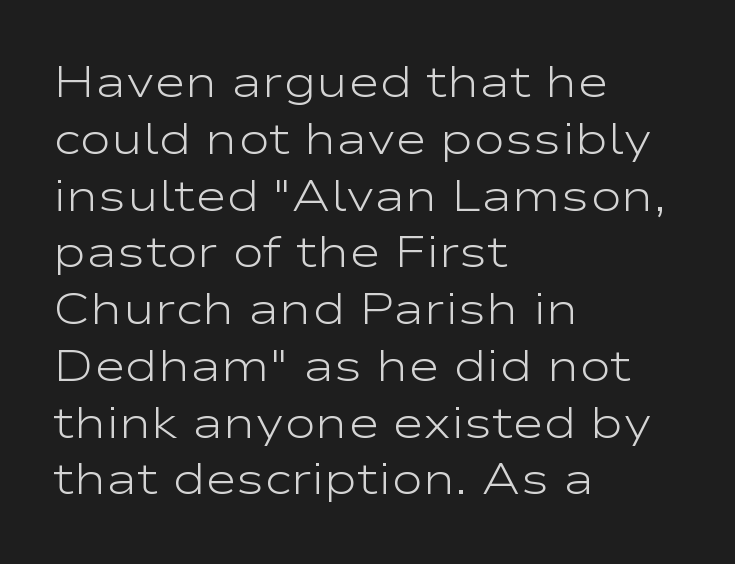
{"serif": "no", "italic": "no", "bold": "no", "weight": "light", "width": "wide", "stroke_contrast": "low", "x_height": "medium", "monospaced": "no", "underline": "no", "align": "left", "line_spacing": "normal", "line_spacing_ratio": 1.32, "letter_spacing": "normal", "letter_spacing_em": 0.0, "glyph_px": 43}
